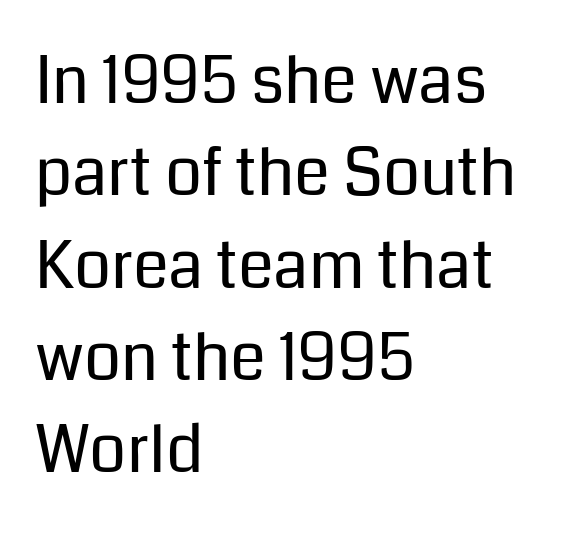
The image shows 65 px regular-weight sans-serif type, upright; set left-aligned, normal line spacing (1.42x), normal letter spacing, not underlined; low stroke contrast and a medium x-height.
